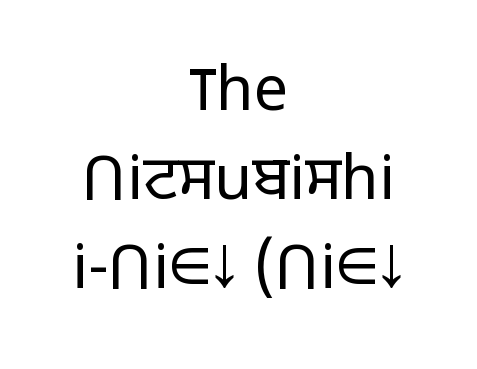
Q: Is the text bold? A: No.
Q: Is the text italic (slanted)? A: No, it is upright.
Q: Is the typeface a serif or a sans-serif typeface? A: Sans-serif.
Q: Is the text underlined? A: No.
Q: How is the paragraph aligned? A: Centered.
Q: Is the spacing between letters normal or unusually wide? A: Normal.
Q: Is the spacing between lines tight, normal or loose? A: Normal.
Q: Width (condensed, normal, or wide)? A: Normal.
Q: Stroke contrast? A: Low.
Q: x-height? A: Medium.
Q: Monospaced? A: No.
